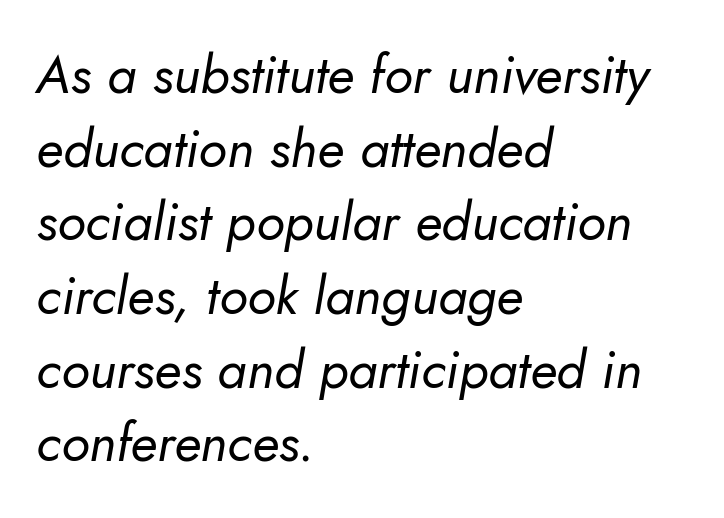
Quick note: interline space is typical. Character widths vary here, with narrow letters taking less room than wide ones. Plain, unruled lines of type. The specimen reads as italic at a glance.
